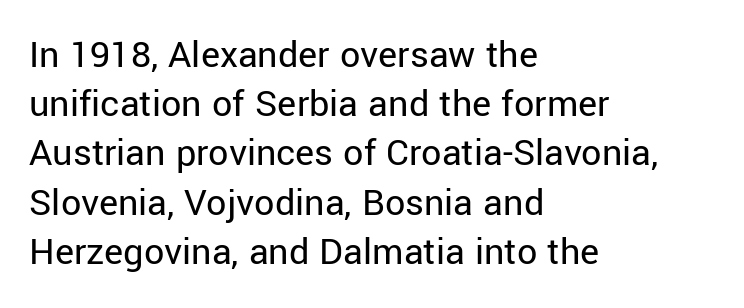
Q: Is the text bold? A: No.
Q: Is the text italic (slanted)? A: No, it is upright.
Q: Is the typeface a serif or a sans-serif typeface? A: Sans-serif.
Q: Is the text underlined? A: No.
Q: How is the paragraph aligned? A: Left-aligned.
Q: Is the spacing between letters normal or unusually wide? A: Normal.
Q: Width (condensed, normal, or wide)? A: Normal.
Q: Stroke contrast? A: Low.
Q: x-height? A: Medium.
Q: Monospaced? A: No.
